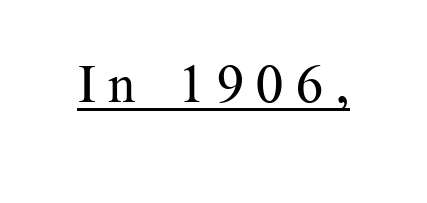
Q: Is the text bold? A: No.
Q: Is the text italic (slanted)? A: No, it is upright.
Q: Is the typeface a serif or a sans-serif typeface? A: Serif.
Q: Is the text underlined? A: Yes.
Q: Is the spacing between letters normal or unusually wide? A: Unusually wide.
Q: Width (condensed, normal, or wide)? A: Normal.
Q: Stroke contrast? A: Medium.
Q: x-height? A: Medium.
Q: Monospaced? A: No.
